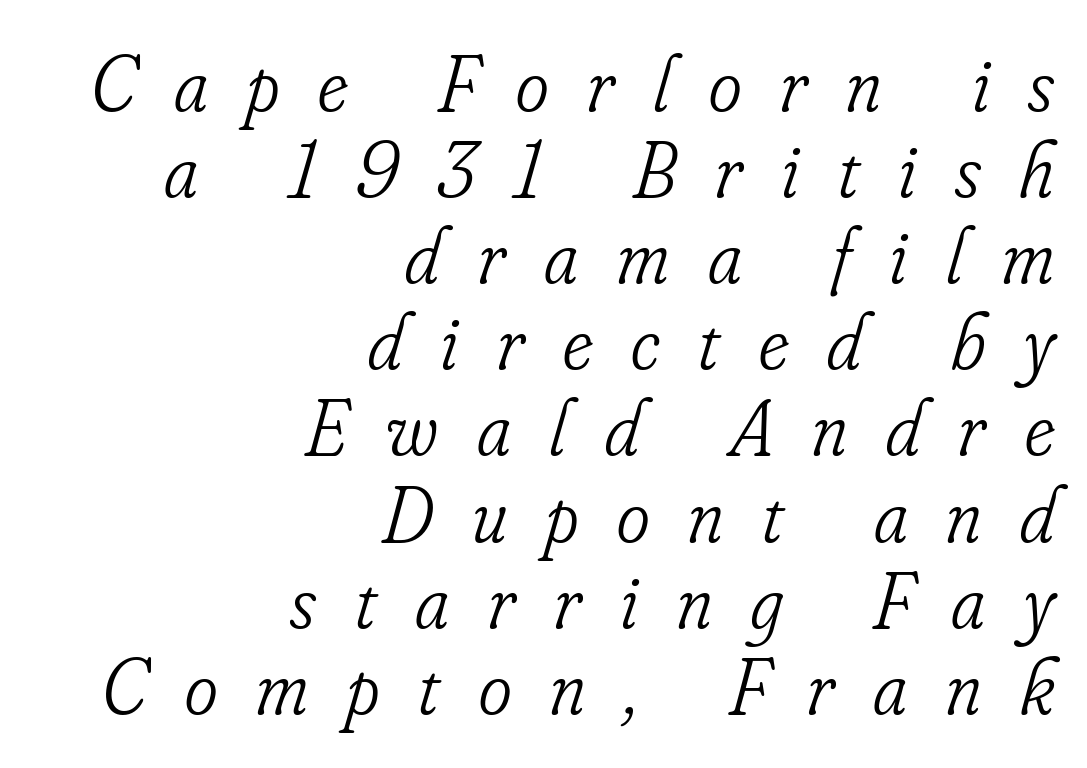
The text carries the slant typical of an italic or oblique font. Compared with a typical body face, this is equally light or lighter still. Proportional: the letters do not fall into vertical columns. Honestly, there is no underline to notice here at all. Is this a sans? No — the strokes have serifs.
